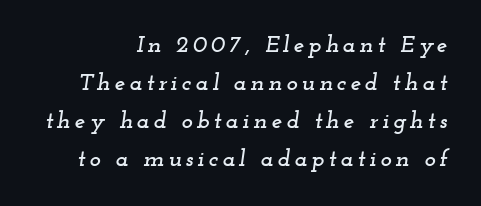
Q: Is the text italic (slanted)? A: Yes, it leans right by about 12 degrees.
Q: Is the text underlined? A: No.
Q: Is the spacing between lines tight, normal or loose? A: Normal.
